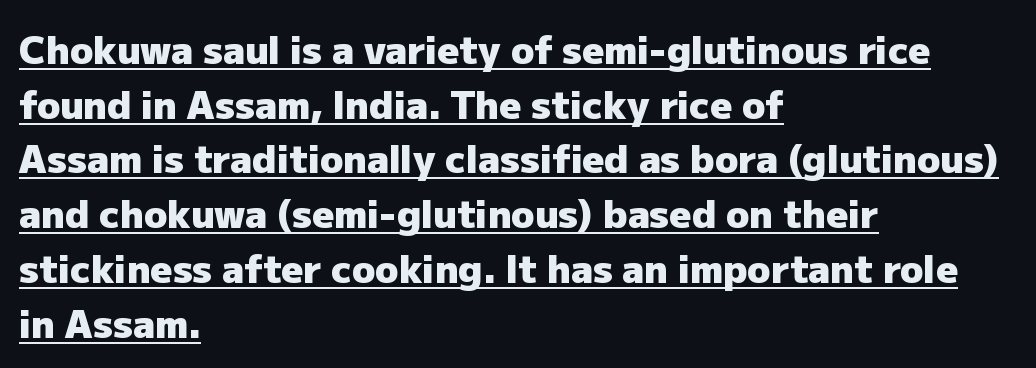
This is underlined copy, the kind a proofreader might mark for attention. Is there much room between lines? A standard amount, neither cramped nor airy. Do the characters align in a grid? No, the font is proportional. This sample is left-justified, so line endings fall wherever the words run out. Heavy-handed strokes throughout: this text is bold. The lettering holds an erect, upright posture throughout.
